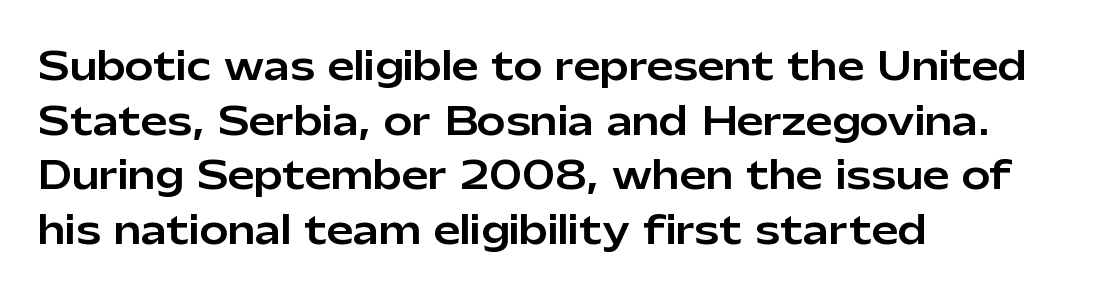
The image shows 38 px sans-serif type, upright; set left-aligned, normal line spacing (1.44x), normal letter spacing, not underlined; low stroke contrast and a medium x-height.
